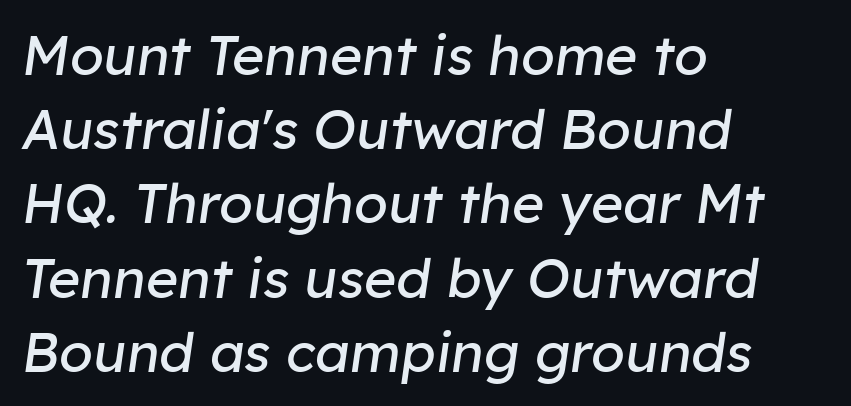
The image shows 55 px regular-weight type, italic (leaning right); set left-aligned, normal line spacing (1.35x), normal letter spacing, not underlined; low stroke contrast and a medium x-height.
